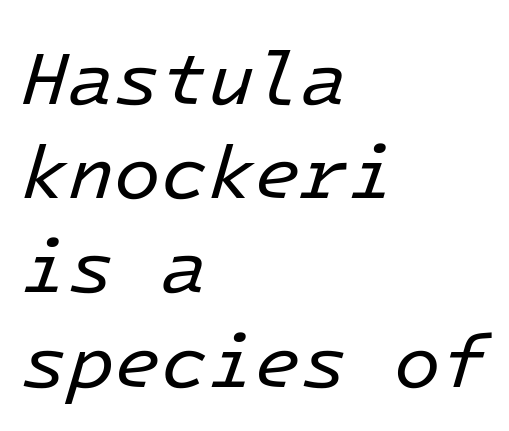
The lettering tilts uniformly, giving the passage an italic look. The specimen omits any rule beneath the text block's lines. Stroke thickness stays within the range of a standard reading face or lighter. Spacing verdict: monospaced, one width for all characters. You could call the tracking neutral — neither tight nor loose. The lines in this sample share a left origin and differ only in where they stop.
